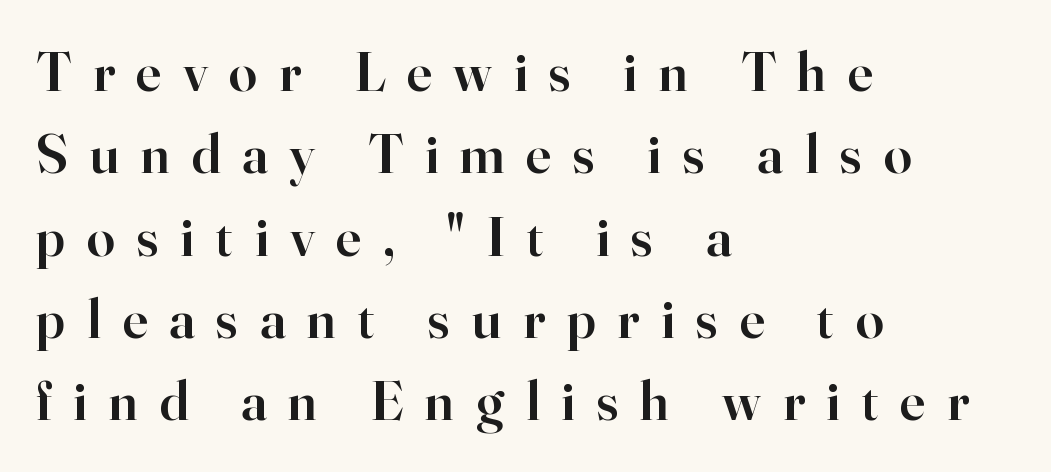
{"serif": "yes", "italic": "no", "bold": "semi", "weight": "semibold", "width": "normal", "stroke_contrast": "high", "x_height": "small", "monospaced": "no", "underline": "no", "align": "left", "line_spacing": "normal", "line_spacing_ratio": 1.47, "letter_spacing": "wide", "letter_spacing_em": 0.39, "glyph_px": 56}
